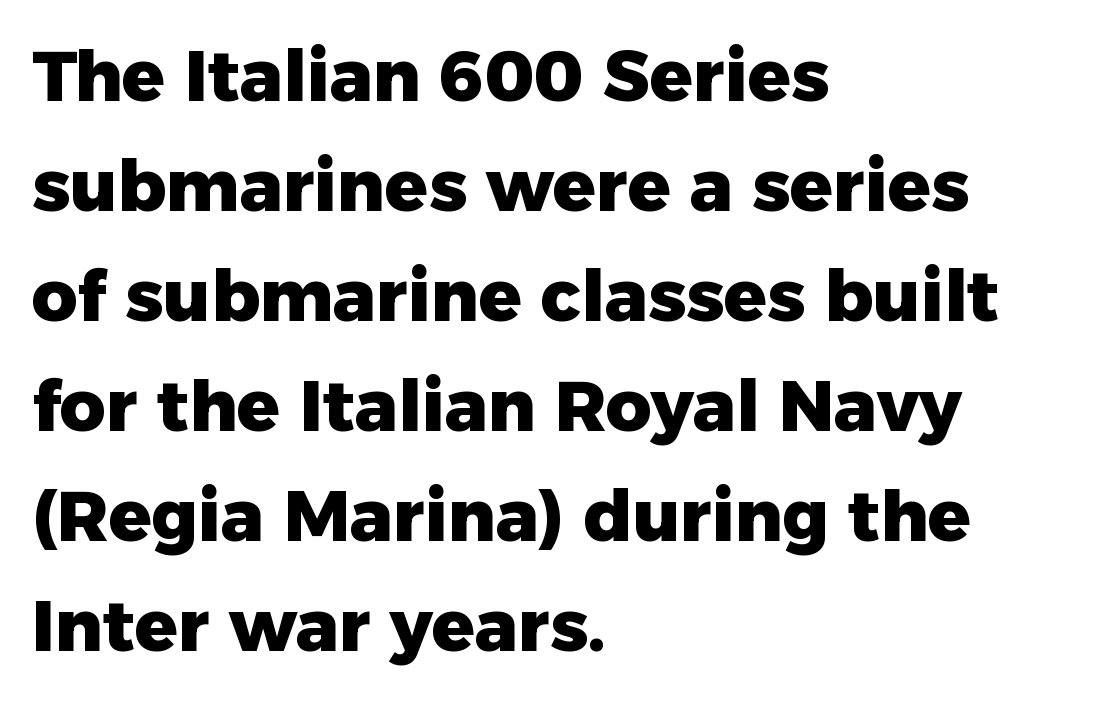
{"serif": "no", "italic": "no", "bold": "yes", "weight": "heavy", "width": "normal", "stroke_contrast": "low", "x_height": "medium", "monospaced": "no", "underline": "no", "align": "left", "line_spacing": "normal", "line_spacing_ratio": 1.55, "letter_spacing": "normal", "letter_spacing_em": 0.0, "glyph_px": 71}
